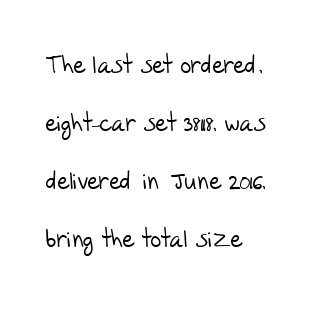
Q: Is the text bold? A: No.
Q: Is the text underlined? A: No.
Q: How is the paragraph aligned? A: Left-aligned.
Q: Is the spacing between letters normal or unusually wide? A: Normal.
Q: Is the spacing between lines tight, normal or loose? A: Loose.
